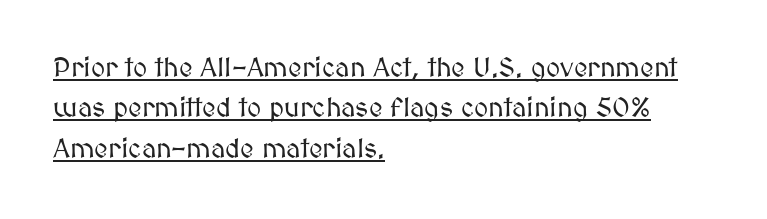
The image shows 27 px text type, upright; set left-aligned, normal line spacing (1.5x), normal letter spacing, underlined.
